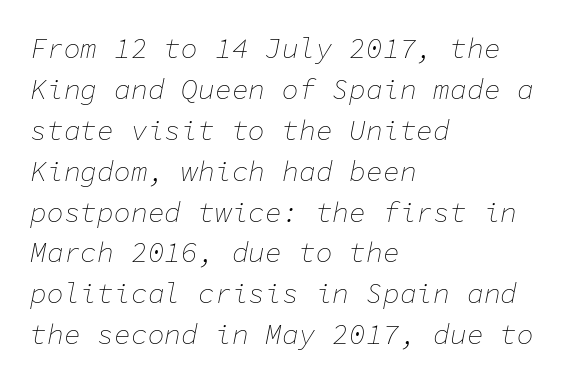
Q: Is the text bold? A: No.
Q: Is the text italic (slanted)? A: Yes, it leans right by about 11 degrees.
Q: Is the text underlined? A: No.
Q: How is the paragraph aligned? A: Left-aligned.
Q: Is the spacing between letters normal or unusually wide? A: Normal.
Q: Is the spacing between lines tight, normal or loose? A: Normal.
Q: Width (condensed, normal, or wide)? A: Normal.
Q: Stroke contrast? A: Low.
Q: x-height? A: Medium.
Q: Monospaced? A: Yes.
